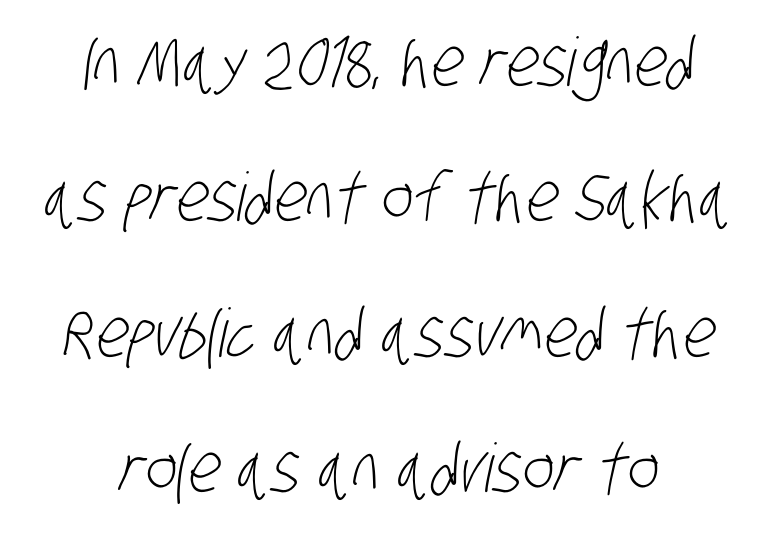
Compared with a typical body face, this is equally light or lighter still. Caption: standard tracking, unaltered. This is sans-serif lettering, the kind often seen on screens and signage. Regarding leading, the lines here are spaced well apart. Descenders are the only things crossing below the line. You could not count columns in this text — the font is proportionally spaced.
